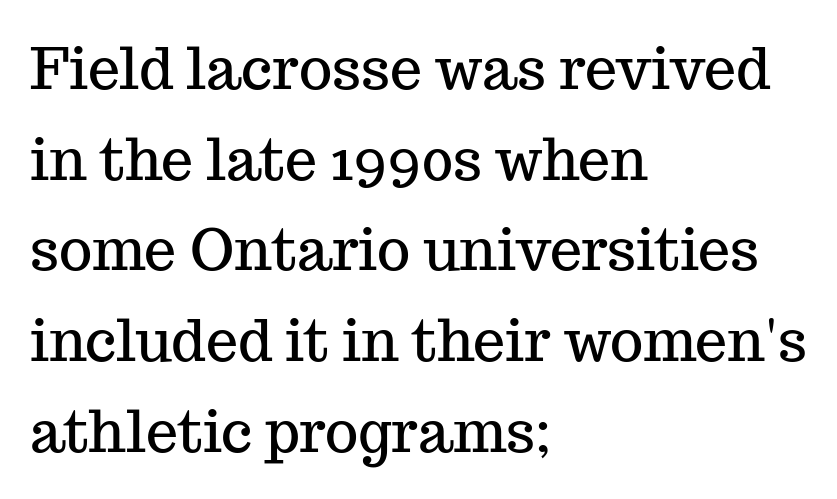
The image shows 57 px serif type, upright; set left-aligned, normal line spacing (1.59x), normal letter spacing, not underlined; medium stroke contrast and a medium x-height.
